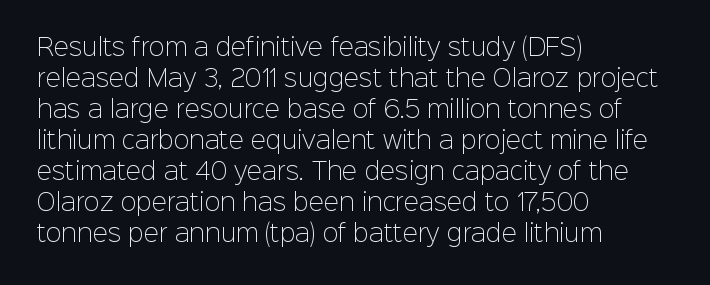
{"italic": "no", "bold": "no", "underline": "no", "align": "left", "line_spacing": "normal", "line_spacing_ratio": 1.35, "letter_spacing": "normal", "letter_spacing_em": 0.0, "glyph_px": 23}
